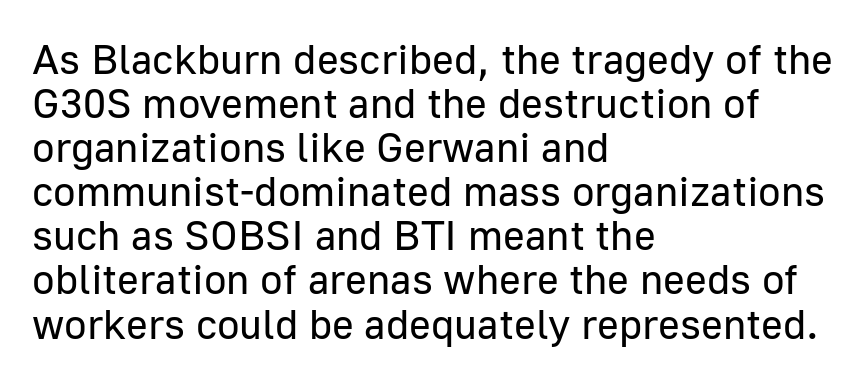
The image shows 42 px regular-weight sans-serif type, upright; set left-aligned, tight line spacing (1.05x), normal letter spacing, not underlined; low stroke contrast and a medium x-height.
